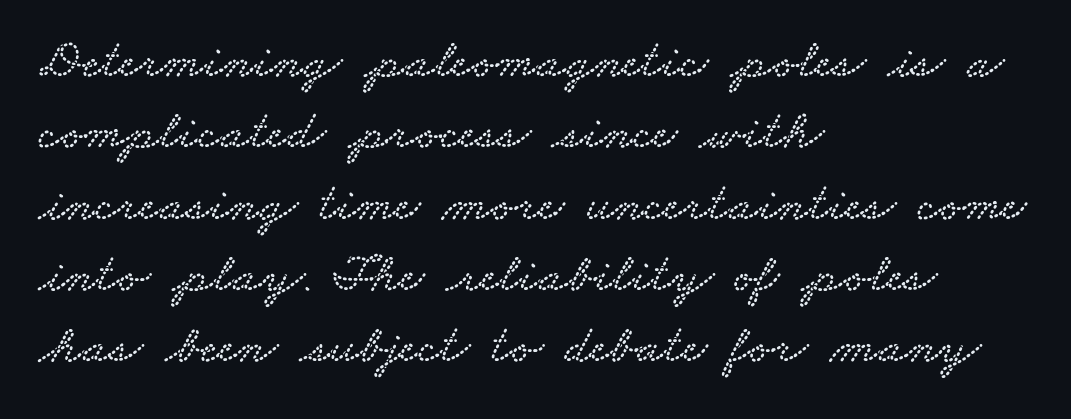
The image shows 54 px wide serif type; set left-aligned, normal line spacing (1.32x), normal letter spacing, not underlined; low stroke contrast and a small x-height.
